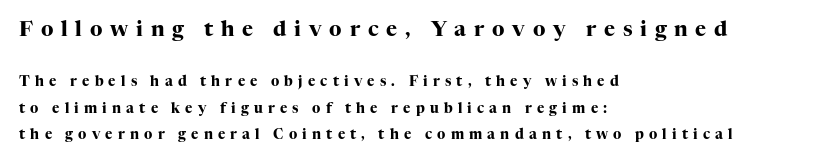
Block one is the big one; block two sits smaller underneath. Any mark beneath the type? The region is blank. The strokes are fattened all the way to bold. The lines in this sample share a left origin and differ only in where they stop.
